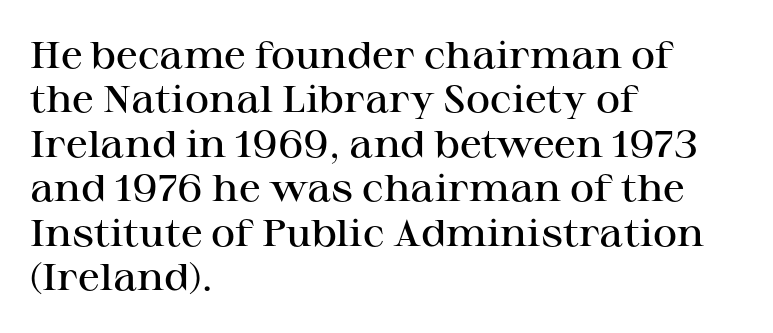
{"serif": "yes", "italic": "no", "bold": "semi", "weight": "semibold", "width": "wide", "stroke_contrast": "high", "x_height": "medium", "monospaced": "no", "underline": "no", "align": "left", "line_spacing_ratio": 1.2, "letter_spacing": "normal", "letter_spacing_em": 0.0, "glyph_px": 37}
